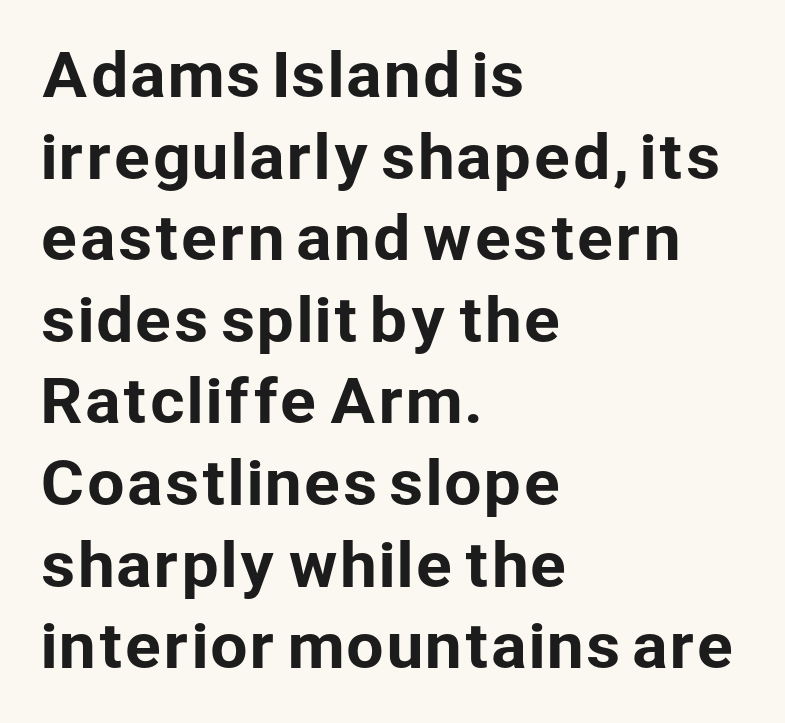
Q: Is the text italic (slanted)? A: No, it is upright.
Q: Is the typeface a serif or a sans-serif typeface? A: Sans-serif.
Q: Is the text underlined? A: No.
Q: How is the paragraph aligned? A: Left-aligned.
Q: Is the spacing between letters normal or unusually wide? A: Normal.
Q: Is the spacing between lines tight, normal or loose? A: Normal.
Q: Width (condensed, normal, or wide)? A: Normal.
Q: Stroke contrast? A: Low.
Q: x-height? A: Medium.
Q: Monospaced? A: No.
